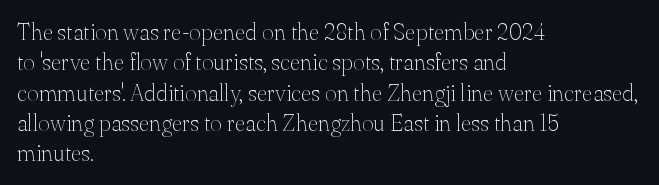
{"italic": "no", "bold": "no", "underline": "no", "align": "left", "line_spacing": "normal", "line_spacing_ratio": 1.32, "letter_spacing": "normal", "letter_spacing_em": 0.0, "glyph_px": 23}
